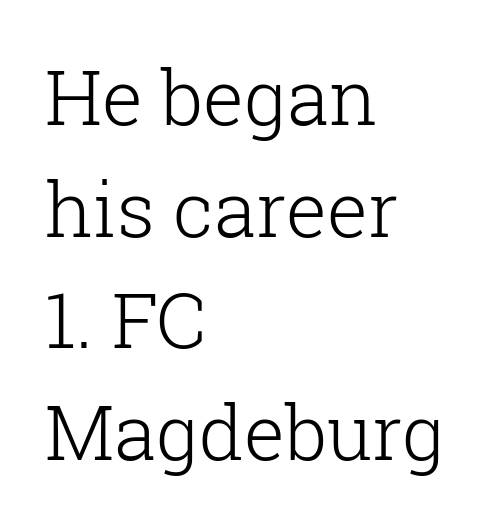
Q: Is the text bold? A: No.
Q: Is the text italic (slanted)? A: No, it is upright.
Q: Is the typeface a serif or a sans-serif typeface? A: Serif.
Q: Is the text underlined? A: No.
Q: How is the paragraph aligned? A: Left-aligned.
Q: Is the spacing between letters normal or unusually wide? A: Normal.
Q: Is the spacing between lines tight, normal or loose? A: Normal.
Q: Width (condensed, normal, or wide)? A: Normal.
Q: Stroke contrast? A: Low.
Q: x-height? A: Medium.
Q: Monospaced? A: No.
